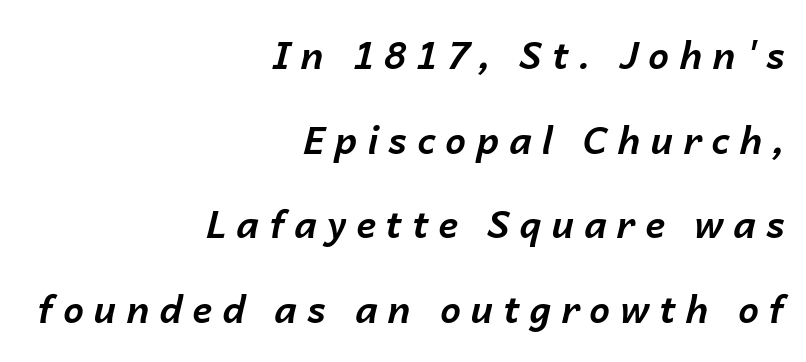
The image shows 37 px bold type, italic (leaning right); set right-aligned, loose line spacing (2.29x), unusually wide letter spacing (+0.27 em), not underlined; low stroke contrast and a medium x-height.
